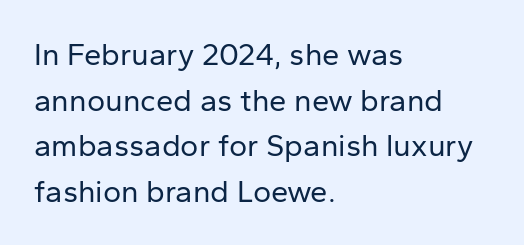
{"serif": "no", "italic": "no", "bold": "no", "weight": "regular", "width": "normal", "stroke_contrast": "low", "x_height": "medium", "monospaced": "no", "underline": "no", "align": "left", "line_spacing": "normal", "line_spacing_ratio": 1.47, "letter_spacing": "normal", "letter_spacing_em": 0.0, "glyph_px": 31}
